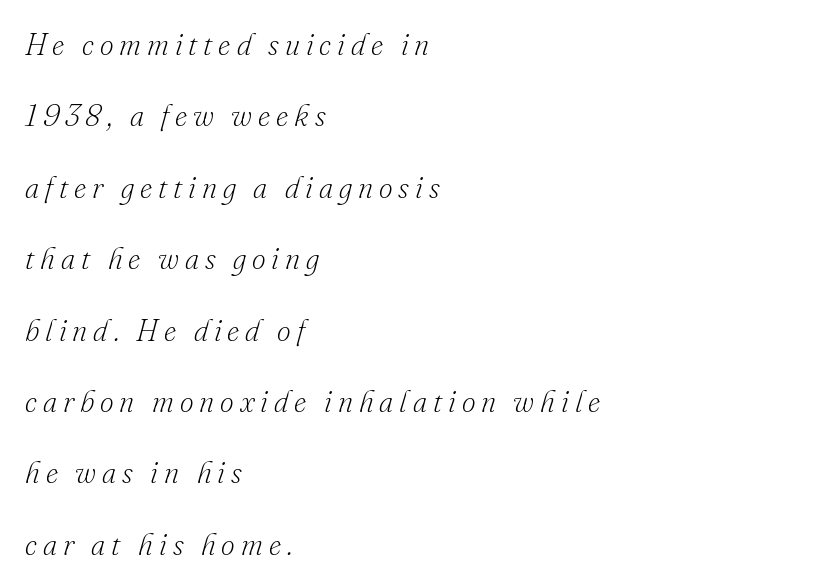
Line beginnings align vertically; line endings do not. The whole block is typeset with a tilt. The zone under the glyphs is completely vacant. A typesetter would call this proportional, since set widths differ per character.
